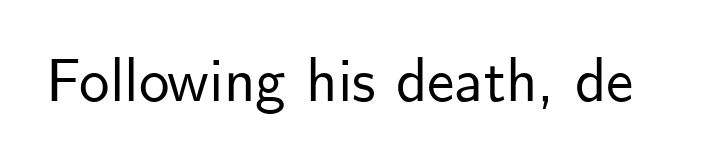
Q: Is the text italic (slanted)? A: No, it is upright.
Q: Is the typeface a serif or a sans-serif typeface? A: Sans-serif.
Q: Is the text underlined? A: No.
Q: Is the spacing between letters normal or unusually wide? A: Normal.
Q: Width (condensed, normal, or wide)? A: Normal.
Q: Stroke contrast? A: Low.
Q: x-height? A: Small.
Q: Monospaced? A: No.
